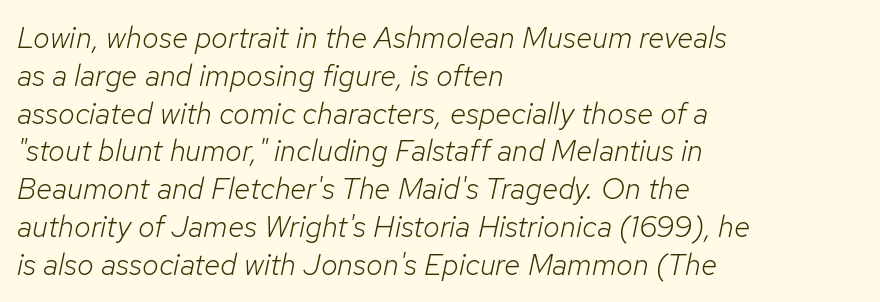
These lines stack with their left ends in a neat column. Letter spacing: default. Here the designer chose a conventional face with non-uniform glyph widths. The words here are not underlined. You can tell it's italic because the verticals aren't actually vertical.
